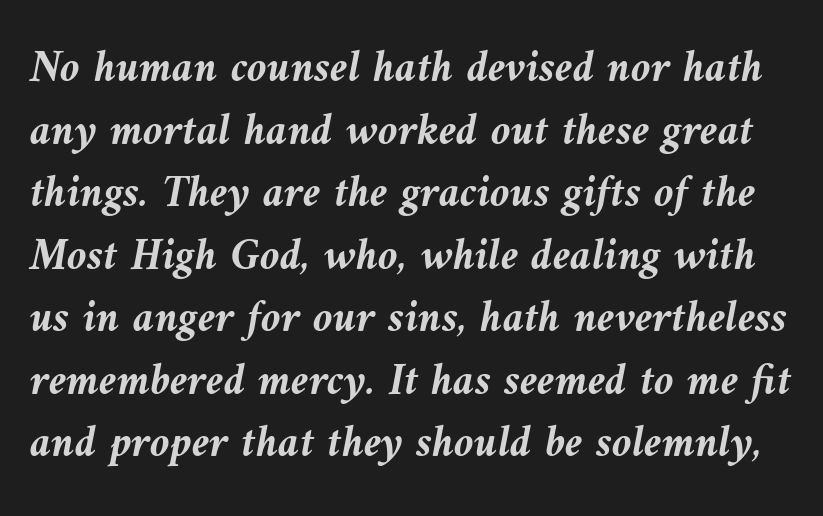
Q: Is the text bold? A: Yes.
Q: Is the text italic (slanted)? A: Yes, it leans left by about 9 degrees.
Q: Is the text underlined? A: No.
Q: Is the spacing between letters normal or unusually wide? A: Normal.
Q: Is the spacing between lines tight, normal or loose? A: Normal.
Q: Width (condensed, normal, or wide)? A: Normal.
Q: Stroke contrast? A: Medium.
Q: x-height? A: Medium.
Q: Monospaced? A: No.
